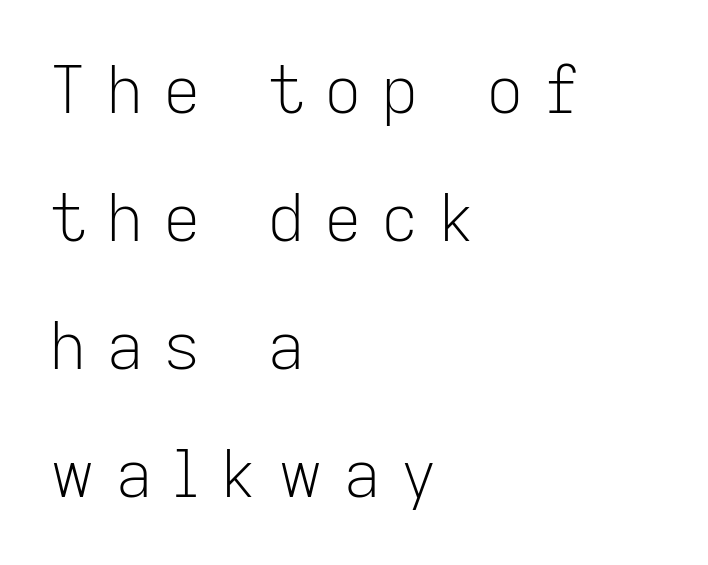
Line beginnings align vertically; line endings do not. Regarding leading, the lines here are spaced well apart. The gap between lines stays unmarked. Is there any slant? The stems are plumb.
